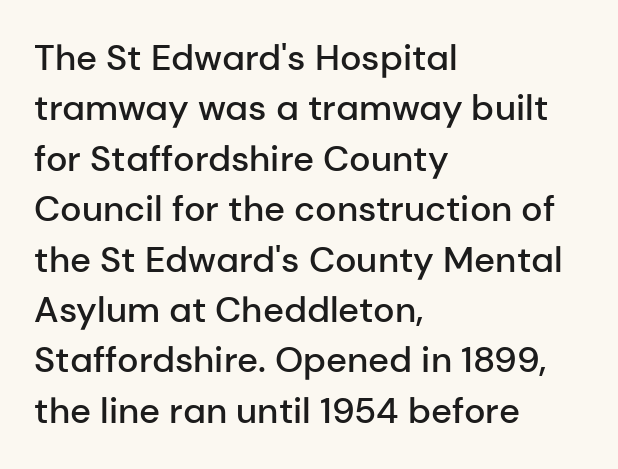
Q: Is the text bold? A: Semi-bold.
Q: Is the text italic (slanted)? A: No, it is upright.
Q: Is the typeface a serif or a sans-serif typeface? A: Sans-serif.
Q: Is the text underlined? A: No.
Q: How is the paragraph aligned? A: Left-aligned.
Q: Is the spacing between letters normal or unusually wide? A: Normal.
Q: Is the spacing between lines tight, normal or loose? A: Normal.
Q: Width (condensed, normal, or wide)? A: Normal.
Q: Stroke contrast? A: Low.
Q: x-height? A: Medium.
Q: Monospaced? A: No.
